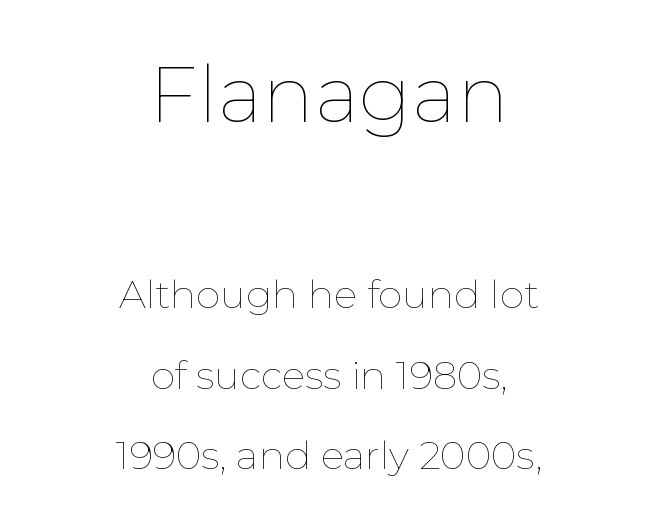
These lines are centered, leaving both edges ragged. The space directly below the letters is spotless. You could fit nearly another row in the gap between these rows. Is this a heavy cut? Hardly; it is regular or lighter. Proportional: the letters do not fall into vertical columns.
